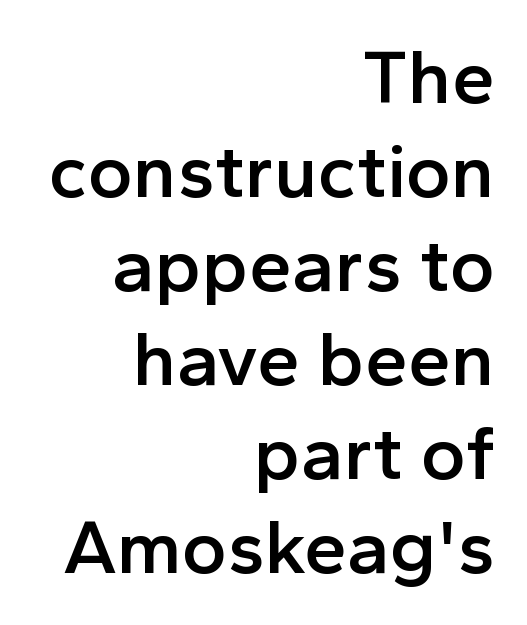
Q: Is the text bold? A: Semi-bold.
Q: Is the text italic (slanted)? A: No, it is upright.
Q: Is the typeface a serif or a sans-serif typeface? A: Sans-serif.
Q: Is the text underlined? A: No.
Q: How is the paragraph aligned? A: Right-aligned.
Q: Is the spacing between letters normal or unusually wide? A: Normal.
Q: Width (condensed, normal, or wide)? A: Normal.
Q: x-height? A: Medium.
Q: Monospaced? A: No.
